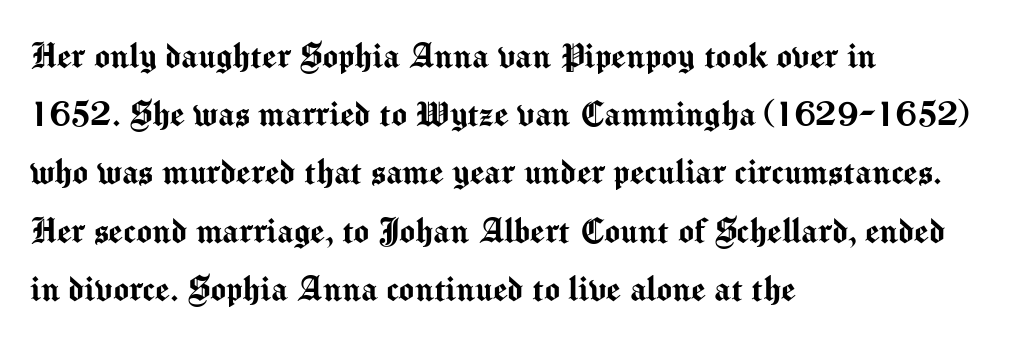
Only glyphs here, with clear space below each row. Honestly, the row spacing looks completely unremarkable. Looks like regular typesetting: each glyph gets only the width it needs. Each letter's strokes conclude bluntly, with no projecting serifs.
